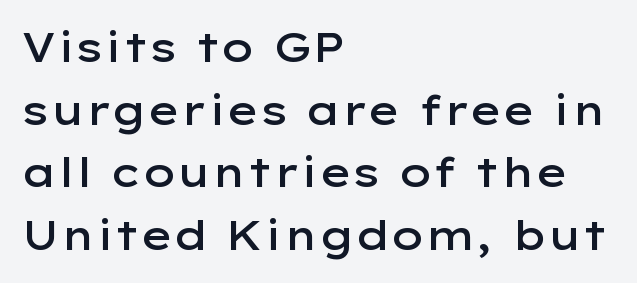
Ascenders rise straight up at ninety degrees. Casual observation: everything's shoved over to the left. Rows of type keep a routine distance in the vertical direction. Lines of text with bare space underneath.
